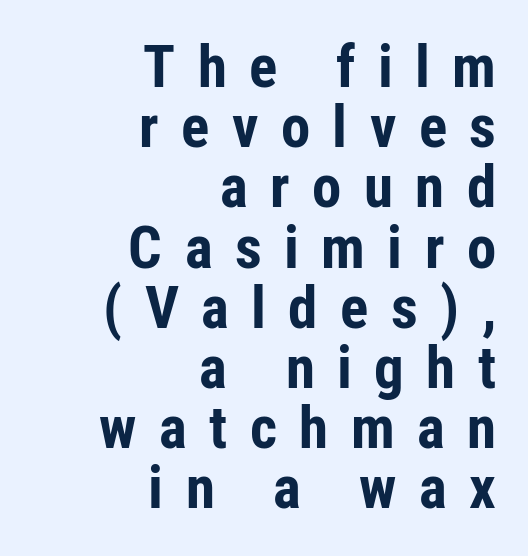
A typesetter would call this heavily tracked-out type. These lines are rendered in a variable-pitch font. Leading: reduced. Check under the words: just untouched page.
